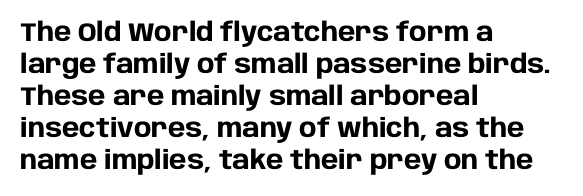
Q: Is the text bold? A: Yes.
Q: Is the text italic (slanted)? A: No, it is upright.
Q: Is the text underlined? A: No.
Q: How is the paragraph aligned? A: Left-aligned.
Q: Is the spacing between letters normal or unusually wide? A: Normal.
